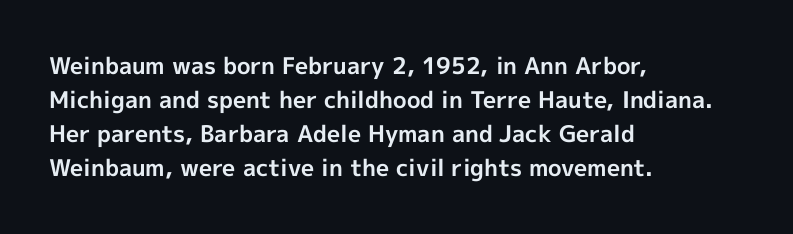
The strip under each line holds only bare page. How are the letters spaced? Ordinarily, with no added tracking. Line spacing here is normal. This rendering uses left alignment, leaving the right contour irregular. When letters stand straight like this, we call the style roman or upright. The rendering uses a bold face; every stroke is thick and dark.
